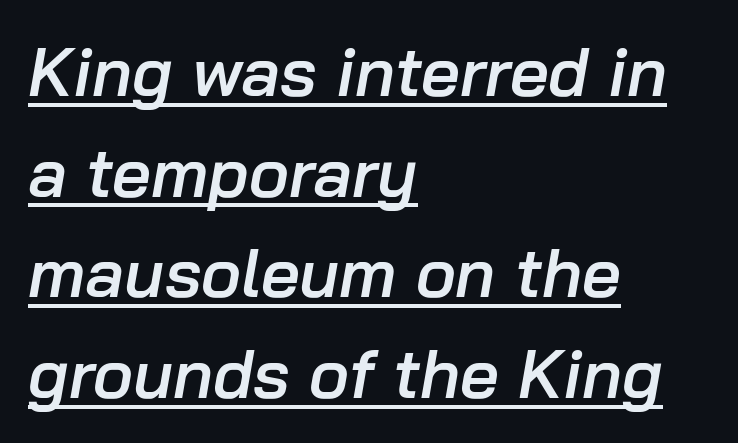
Q: Is the text bold? A: Semi-bold.
Q: Is the text italic (slanted)? A: Yes, it leans right by about 10 degrees.
Q: Is the text underlined? A: Yes.
Q: How is the paragraph aligned? A: Left-aligned.
Q: Is the spacing between letters normal or unusually wide? A: Normal.
Q: Is the spacing between lines tight, normal or loose? A: Normal.
Q: Width (condensed, normal, or wide)? A: Normal.
Q: Stroke contrast? A: Low.
Q: x-height? A: Medium.
Q: Monospaced? A: No.
